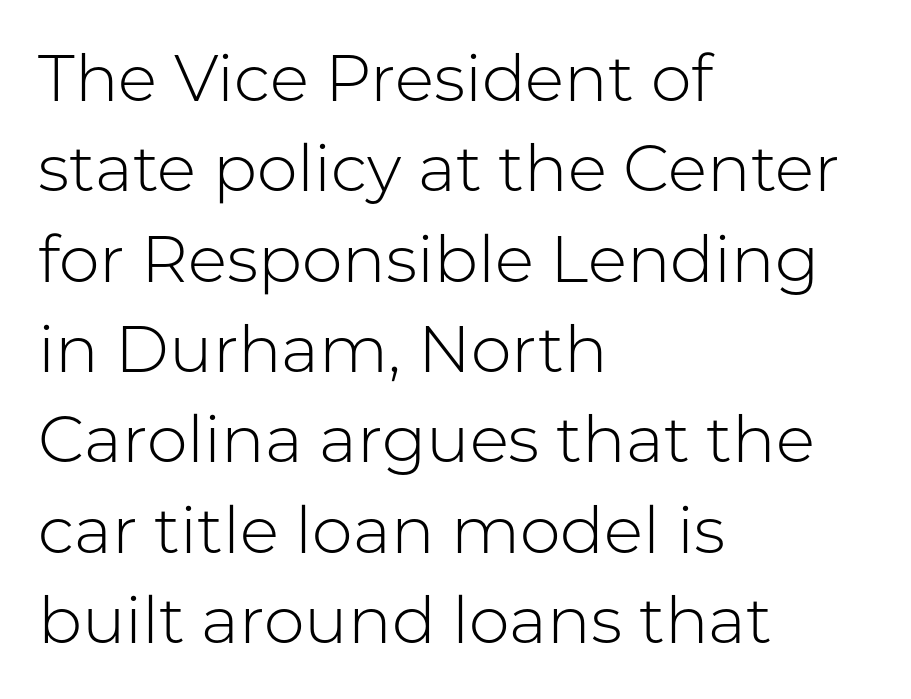
These lines are rendered in a variable-pitch font. Line spacing here is normal. Caption: face not bold, strokes unweighted. Students, note that the glyphs here touch the page at normal intervals. The text was rendered using a sans face with plain stroke endings. In CSS terms this would be text-align: left.
